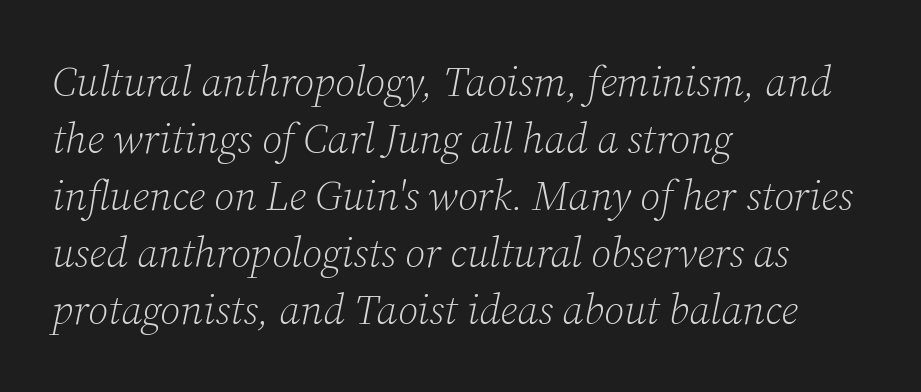
Caption: standard tracking, unaltered. Think of a printed novel: that variable character pitch is what you see here. It's the slanting kind of type. Glance below the letters and you will spot only blank space.
